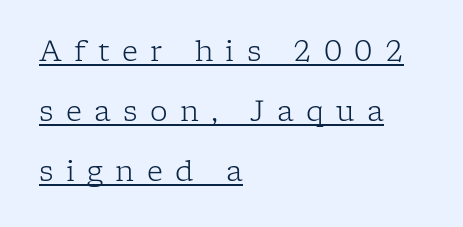
Q: Is the text bold? A: No.
Q: Is the text italic (slanted)? A: No, it is upright.
Q: Is the typeface a serif or a sans-serif typeface? A: Serif.
Q: Is the text underlined? A: Yes.
Q: How is the paragraph aligned? A: Left-aligned.
Q: Is the spacing between letters normal or unusually wide? A: Unusually wide.
Q: Is the spacing between lines tight, normal or loose? A: Loose.
Q: Width (condensed, normal, or wide)? A: Normal.
Q: Stroke contrast? A: Low.
Q: x-height? A: Medium.
Q: Monospaced? A: No.
